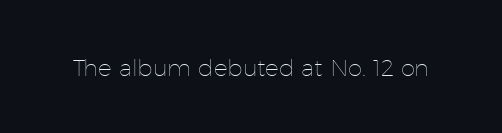
The image shows 23 px text type, upright; set normal letter spacing, not underlined.
